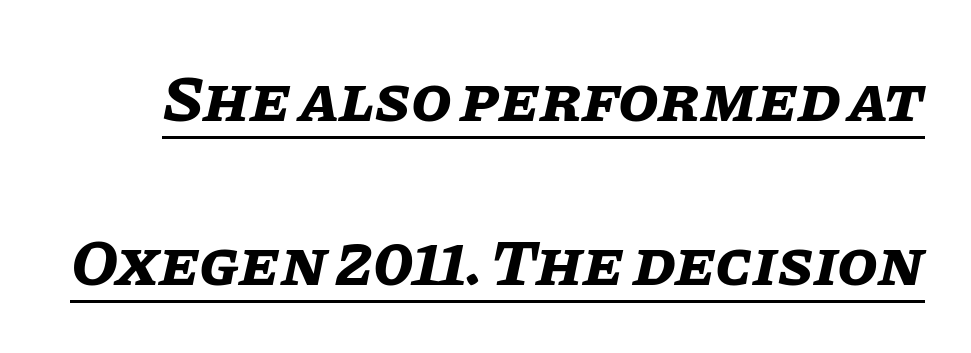
The image shows 66 px bold type, italic (leaning right); set loose line spacing (2.48x), normal letter spacing, underlined; low stroke contrast and a large x-height.
